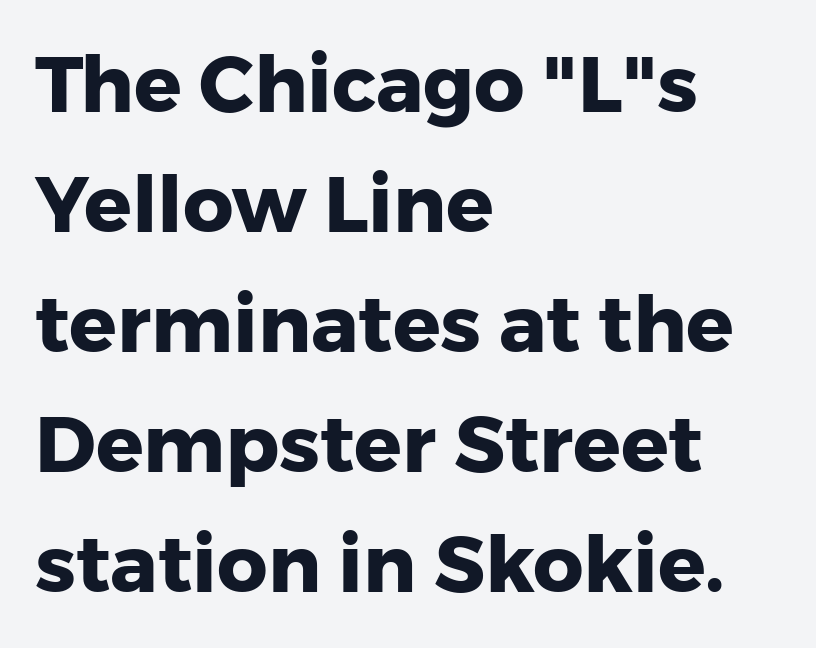
Successive baselines arrive at the customary interval. Does the weight exceed regular? Yes, all the way to bold. Glance below the letters and you will spot only blank space. Letterform terminals end flat and unadorned throughout the passage. The rag falls on the right side of this text block. The axis of the letterforms is exactly vertical.
